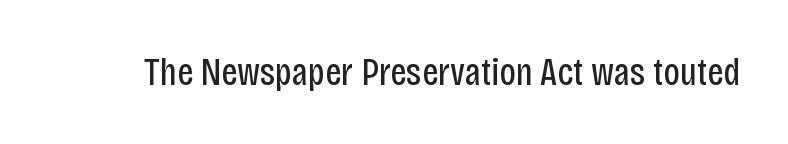
The characters are drawn with everyday or finer stroke widths. Lines of text with bare space underneath. Character widths vary here, with narrow letters taking less room than wide ones. The gaps between neighbouring characters are ordinary and unremarkable. Type style note: lacks serifs. The type sits square on the baseline with zero lean.
